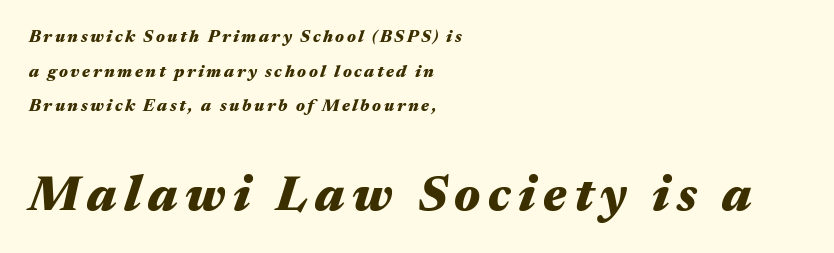
{"italic": "yes", "lean": "right", "slant_degrees": 17, "bold": "yes", "weight": "heavy", "width": "wide", "stroke_contrast": "medium", "x_height": "medium", "monospaced": "no", "underline": "no", "align": "left", "line_spacing": "loose", "line_spacing_ratio": 2.03, "larger_block": "second", "size_ratio": 2.94, "glyph_px": 50}
